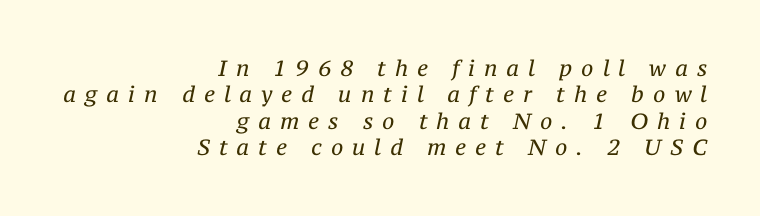
{"italic": "yes", "lean": "right", "slant_degrees": 12, "bold": "no", "underline": "no", "align": "right", "line_spacing_ratio": 1.2, "letter_spacing": "wide", "letter_spacing_em": 0.41, "glyph_px": 22}
